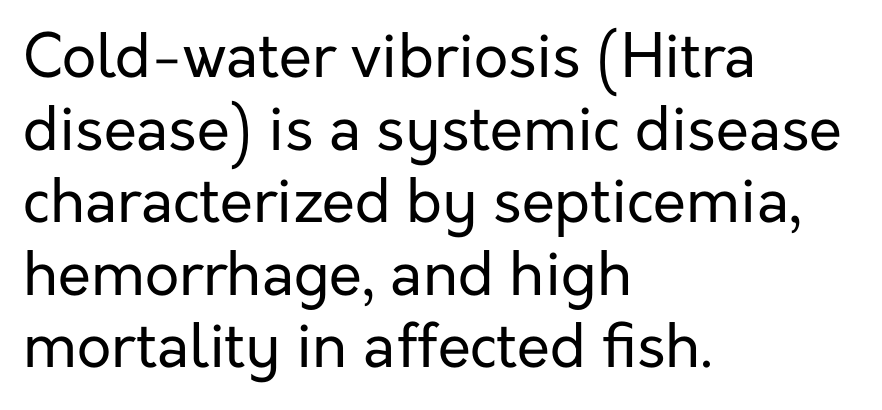
The image shows 60 px regular-weight sans-serif type, upright; set left-aligned, line spacing 1.21x, normal letter spacing, not underlined; low stroke contrast and a medium x-height.
